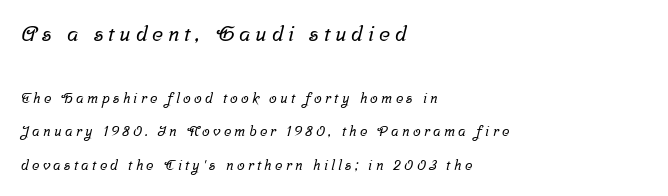
Note: larger setting up top, smaller setting below. The space beneath each line is pristine and unruled. The tracking jumps out immediately: characters are airy and widely separated. Does the copy run flush right? No — it runs flush left. Vertically, the passage feels expansive, rows floating well apart.
